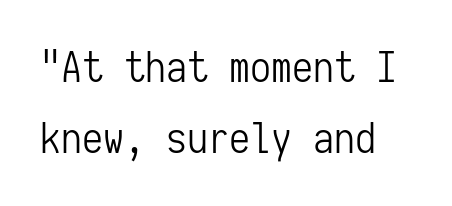
The image shows 42 px light, condensed sans-serif type, upright, monospaced; set normal line spacing (1.7x), normal letter spacing, not underlined; low stroke contrast and a medium x-height.
